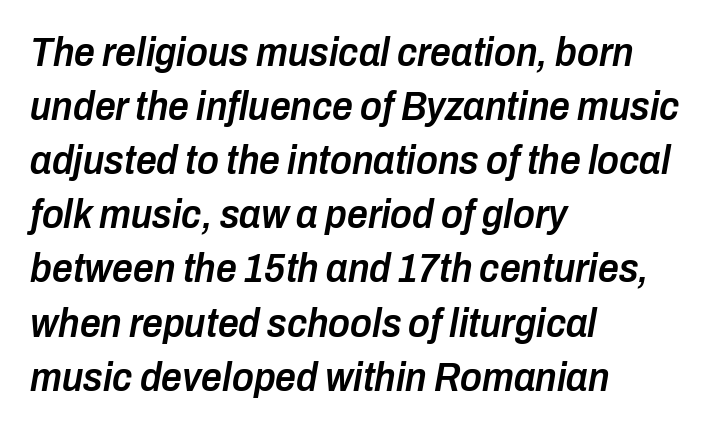
{"italic": "yes", "lean": "right", "slant_degrees": 10, "bold": "semi", "weight": "semibold", "width": "condensed", "stroke_contrast": "low", "x_height": "medium", "monospaced": "no", "underline": "no", "align": "left", "line_spacing": "normal", "line_spacing_ratio": 1.32, "letter_spacing": "normal", "letter_spacing_em": 0.0, "glyph_px": 41}
